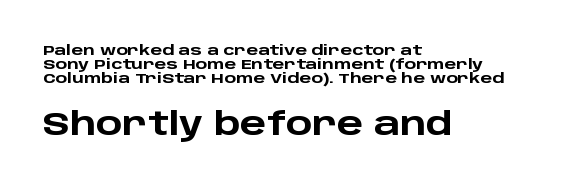
{"serif": "no", "italic": "no", "bold": "yes", "weight": "heavy", "width": "wide", "stroke_contrast": "low", "x_height": "large", "monospaced": "no", "underline": "no", "align": "left", "line_spacing": "tight", "line_spacing_ratio": 1.01, "letter_spacing": "normal", "letter_spacing_em": 0.0, "larger_block": "second", "size_ratio": 2.21, "glyph_px": 31}
